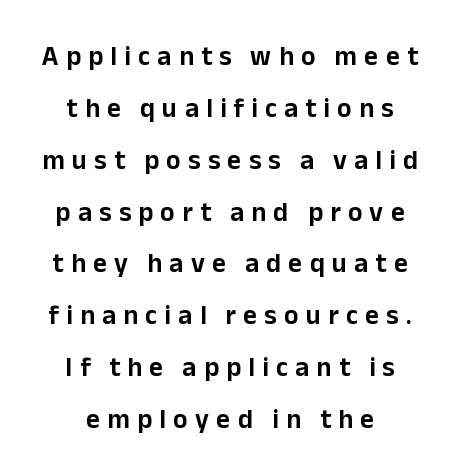
Q: Is the text italic (slanted)? A: No, it is upright.
Q: Is the text underlined? A: No.
Q: How is the paragraph aligned? A: Centered.
Q: Is the spacing between letters normal or unusually wide? A: Unusually wide.
Q: Is the spacing between lines tight, normal or loose? A: Loose.
